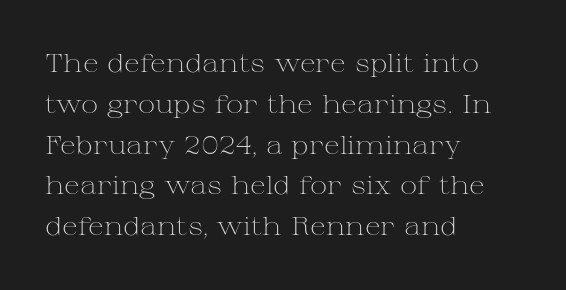
{"italic": "no", "bold": "no", "underline": "no", "align": "left", "line_spacing": "normal", "line_spacing_ratio": 1.57, "letter_spacing": "normal", "letter_spacing_em": 0.0, "glyph_px": 26}
